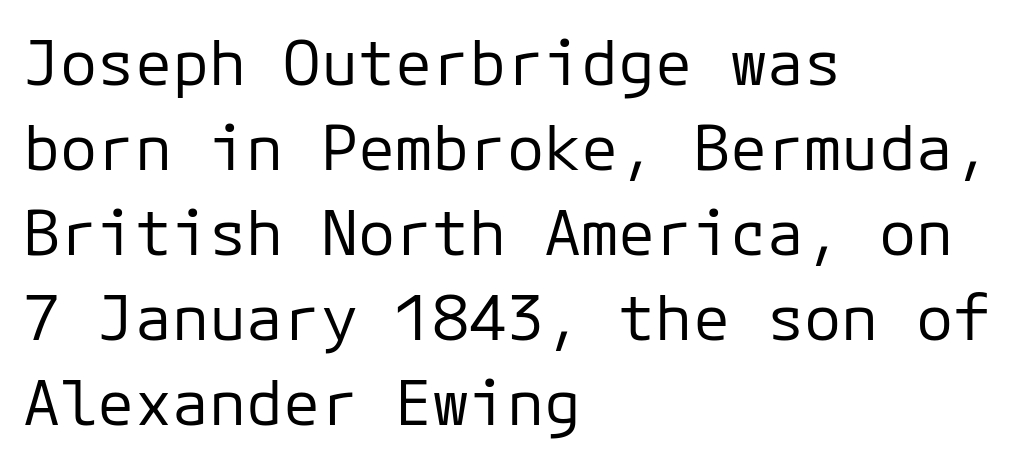
Q: Is the text bold? A: No.
Q: Is the text italic (slanted)? A: No, it is upright.
Q: Is the typeface a serif or a sans-serif typeface? A: Sans-serif.
Q: Is the text underlined? A: No.
Q: How is the paragraph aligned? A: Left-aligned.
Q: Is the spacing between letters normal or unusually wide? A: Normal.
Q: Is the spacing between lines tight, normal or loose? A: Normal.
Q: Width (condensed, normal, or wide)? A: Normal.
Q: Stroke contrast? A: Low.
Q: x-height? A: Medium.
Q: Monospaced? A: Yes.
